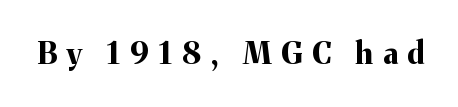
Compared with an ordinary text face, these strokes are far heavier — a full bold. To sum up the face: it has serifs. Each word looks stretched out because of the extra space between its letters. Here the designer chose a conventional face with non-uniform glyph widths. The typography opts for an upright posture over an oblique one.
